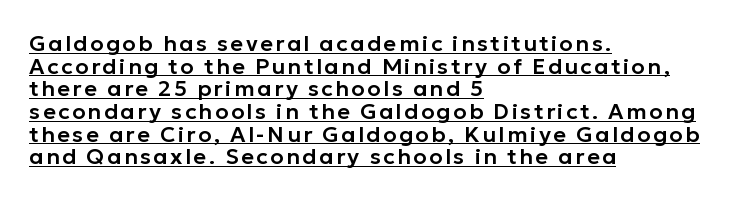
The image shows 22 px text type, upright; set left-aligned, tight line spacing (1.03x), underlined.
